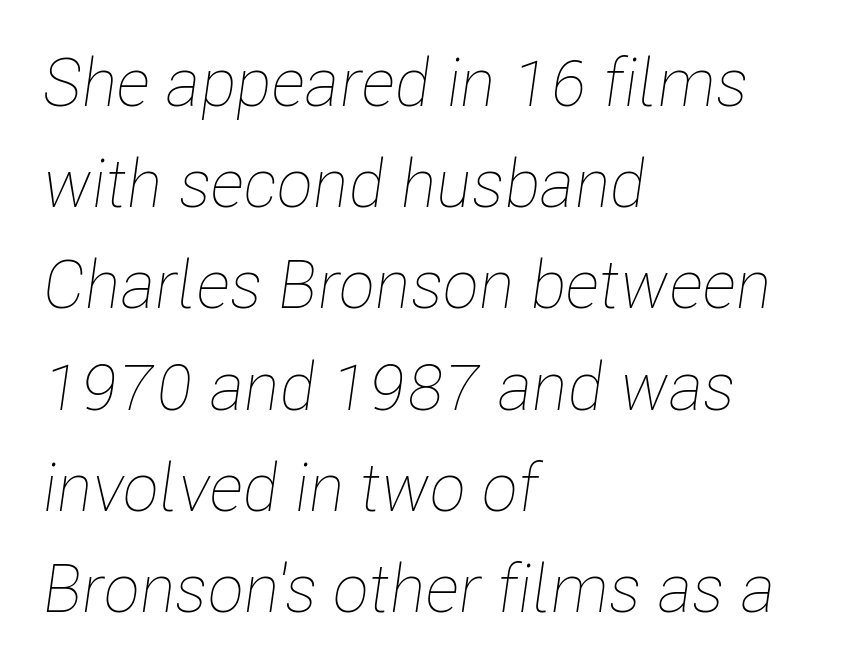
Q: Is the text bold? A: No.
Q: Is the text italic (slanted)? A: Yes, it leans right by about 8 degrees.
Q: Is the text underlined? A: No.
Q: How is the paragraph aligned? A: Left-aligned.
Q: Is the spacing between letters normal or unusually wide? A: Normal.
Q: Is the spacing between lines tight, normal or loose? A: Normal.
Q: Width (condensed, normal, or wide)? A: Condensed.
Q: Stroke contrast? A: Low.
Q: x-height? A: Medium.
Q: Monospaced? A: No.
